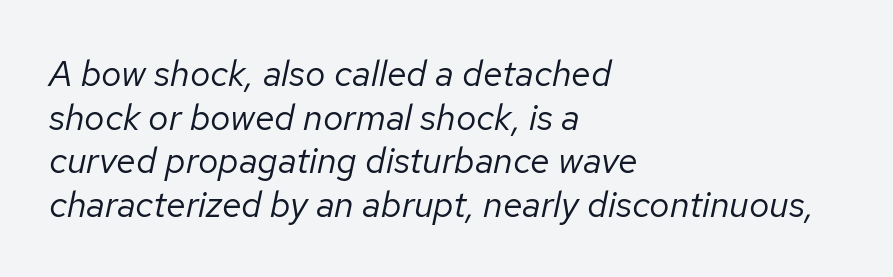
Underline: absent. The letters advance in unequal steps, a hallmark of proportional type. This rendering uses left alignment, leaving the right contour irregular. The typeface has the unassuming heft of standard copy or less. Nobody touched the tracking dial on this one.
